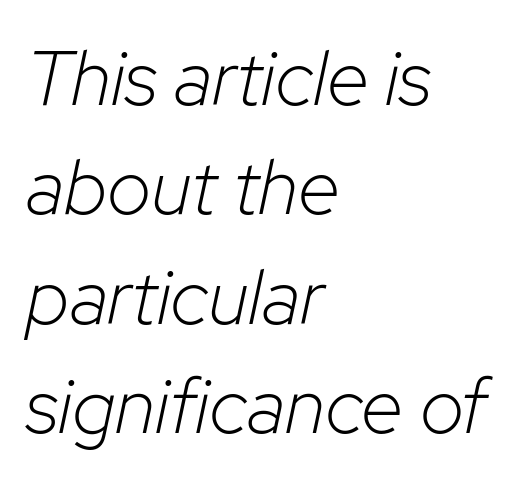
The image shows 77 px light type, italic (leaning right); set left-aligned, normal line spacing (1.42x), normal letter spacing, not underlined; low stroke contrast and a medium x-height.
